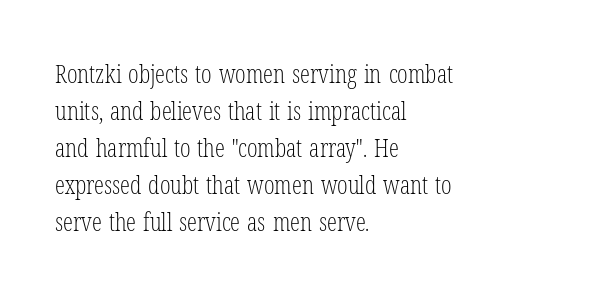
{"italic": "no", "bold": "no", "underline": "no", "align": "left", "line_spacing": "normal", "line_spacing_ratio": 1.48, "letter_spacing": "normal", "letter_spacing_em": 0.0, "glyph_px": 25}
